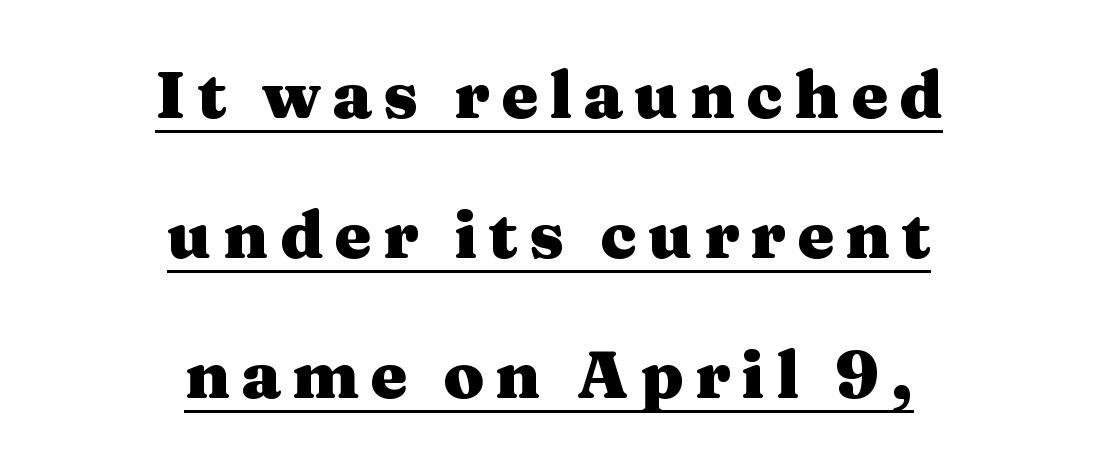
Q: Is the text bold? A: Yes.
Q: Is the text italic (slanted)? A: No, it is upright.
Q: Is the typeface a serif or a sans-serif typeface? A: Serif.
Q: Is the text underlined? A: Yes.
Q: How is the paragraph aligned? A: Centered.
Q: Is the spacing between lines tight, normal or loose? A: Loose.
Q: Width (condensed, normal, or wide)? A: Wide.
Q: Stroke contrast? A: Medium.
Q: x-height? A: Medium.
Q: Monospaced? A: No.
